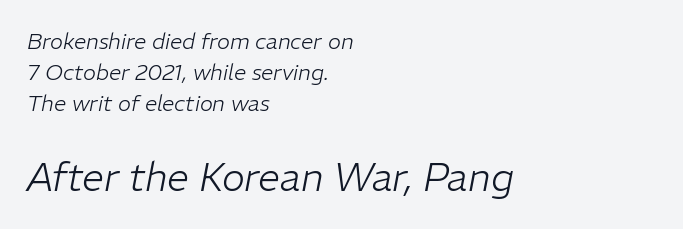
The leading is moderate, giving the passage an even texture. Descenders hang freely into open space. The font sits on the lighter half of the weight spectrum, regular included. Notice how the stems are inclined rather than vertical — that's the hallmark of italics. A student would notice the bottom passage is typeset larger than what precedes it.
